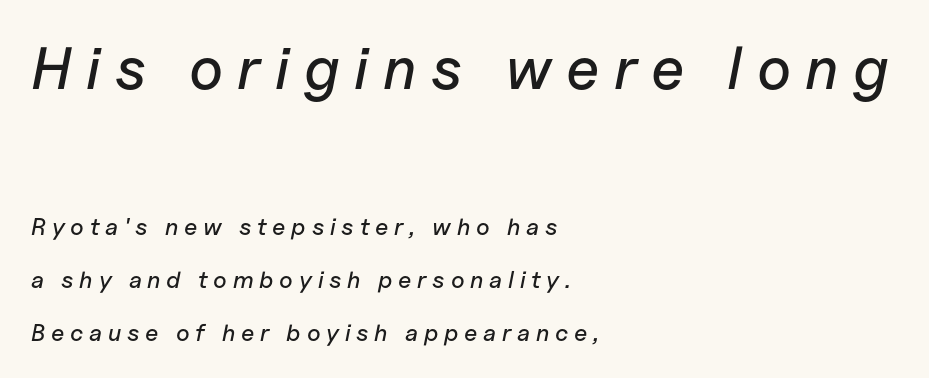
Alignment: flush left. Observe the lean: these are italic letterforms. Block one is the big one; block two sits smaller underneath. Each word looks stretched out because of the extra space between its letters. How would I describe the line gaps? Wide and relaxed. Do the characters align in a grid? No, the font is proportional.
